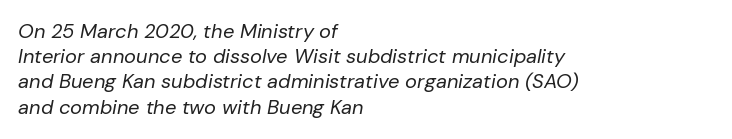
The image shows 20 px text type, italic (leaning right); set left-aligned, normal line spacing (1.26x), normal letter spacing, not underlined.
